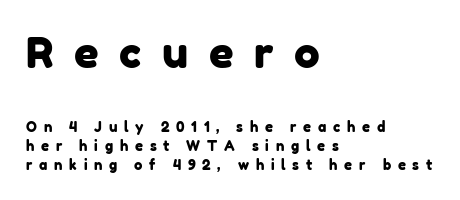
Typesetter's note — upper block bumped up in size, lower block left smaller. Leftover space on each line is placed entirely after the last word. Nope, no serifs anywhere on these letters. These lines sit exactly where default settings would place them. Each word looks stretched out because of the extra space between its letters.
